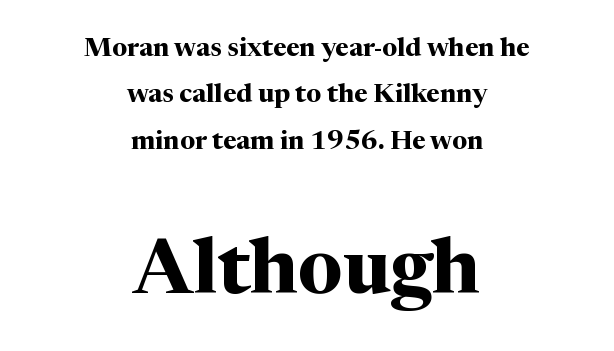
The image shows 77 px bold serif type, upright; set centered, line spacing 1.78x, normal letter spacing, not underlined; the second (bottom) block is 2.96x larger; medium stroke contrast and a medium x-height.
